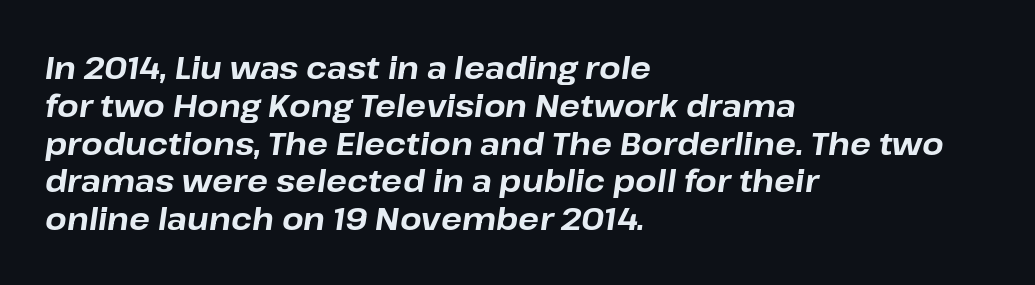
The image shows 31 px bold type, italic (leaning right); set left-aligned, line spacing 1.22x, normal letter spacing, not underlined; low stroke contrast and a medium x-height.
